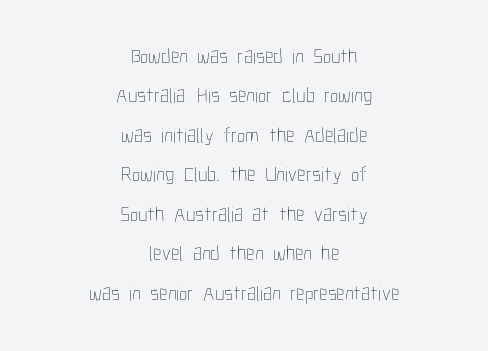
Q: Is the text bold? A: No.
Q: Is the text italic (slanted)? A: No, it is upright.
Q: Is the text underlined? A: No.
Q: How is the paragraph aligned? A: Centered.
Q: Is the spacing between letters normal or unusually wide? A: Normal.
